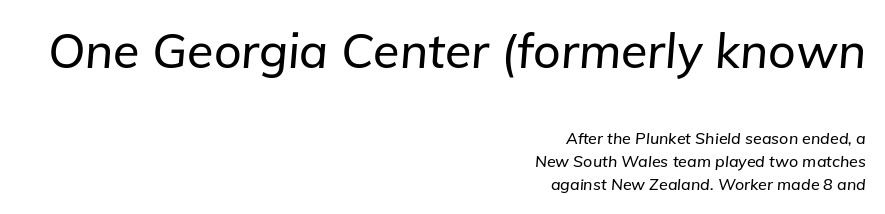
The image shows 48 px text type, italic (leaning right); set right-aligned, normal line spacing (1.45x), normal letter spacing, not underlined; the first (top) block is 3.0x larger; low stroke contrast and a medium x-height.
